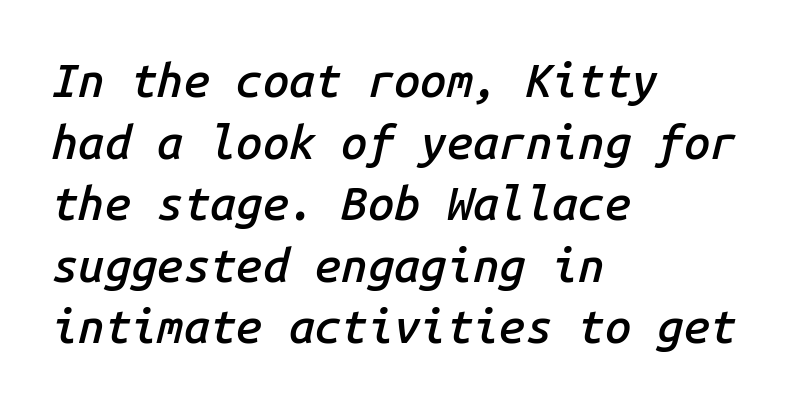
{"italic": "yes", "lean": "right", "slant_degrees": 14, "bold": "semi", "weight": "semibold", "width": "normal", "stroke_contrast": "low", "x_height": "medium", "monospaced": "yes", "underline": "no", "align": "left", "line_spacing": "normal", "line_spacing_ratio": 1.31, "letter_spacing": "normal", "letter_spacing_em": 0.0, "glyph_px": 47}
